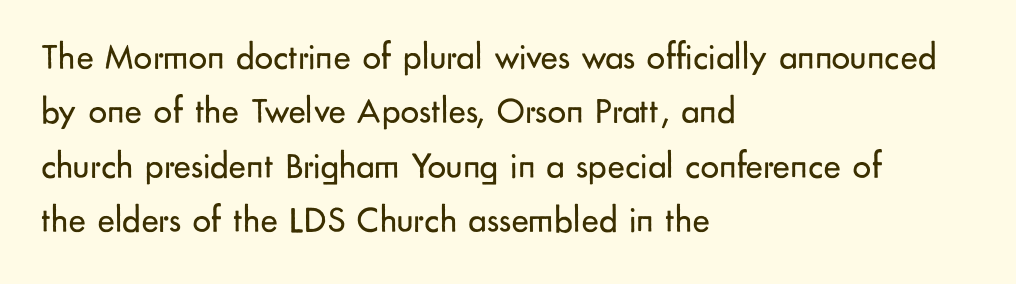
These lines sit exactly where default settings would place them. Each stroke keeps to a modest, everyday thickness or less. Check under the words: just untouched page. Is there any slant? The stems are plumb. A sans-serif font was chosen for this passage. The face used here is proportionally spaced, like ordinary book or web type.
